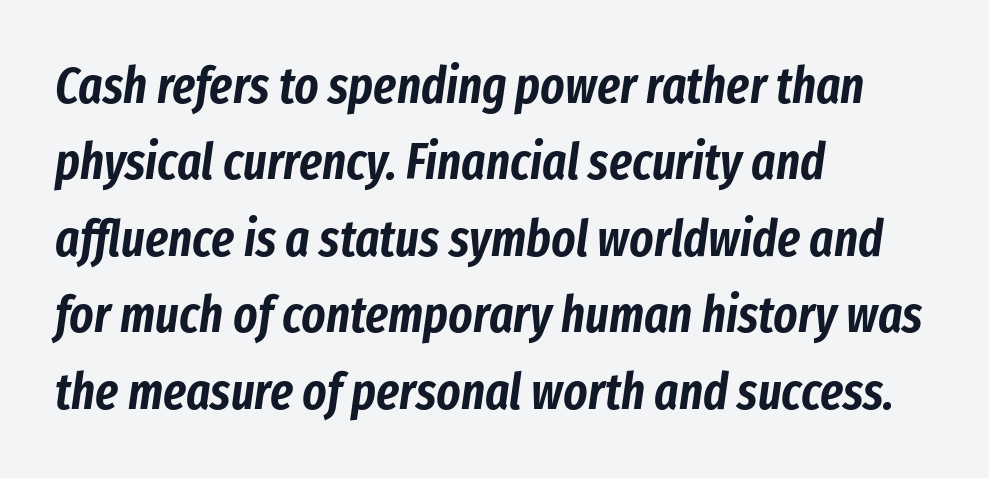
Q: Is the text italic (slanted)? A: Yes, it leans right by about 8 degrees.
Q: Is the text underlined? A: No.
Q: How is the paragraph aligned? A: Left-aligned.
Q: Is the spacing between letters normal or unusually wide? A: Normal.
Q: Is the spacing between lines tight, normal or loose? A: Normal.
Q: Width (condensed, normal, or wide)? A: Condensed.
Q: Stroke contrast? A: Low.
Q: x-height? A: Medium.
Q: Monospaced? A: No.
